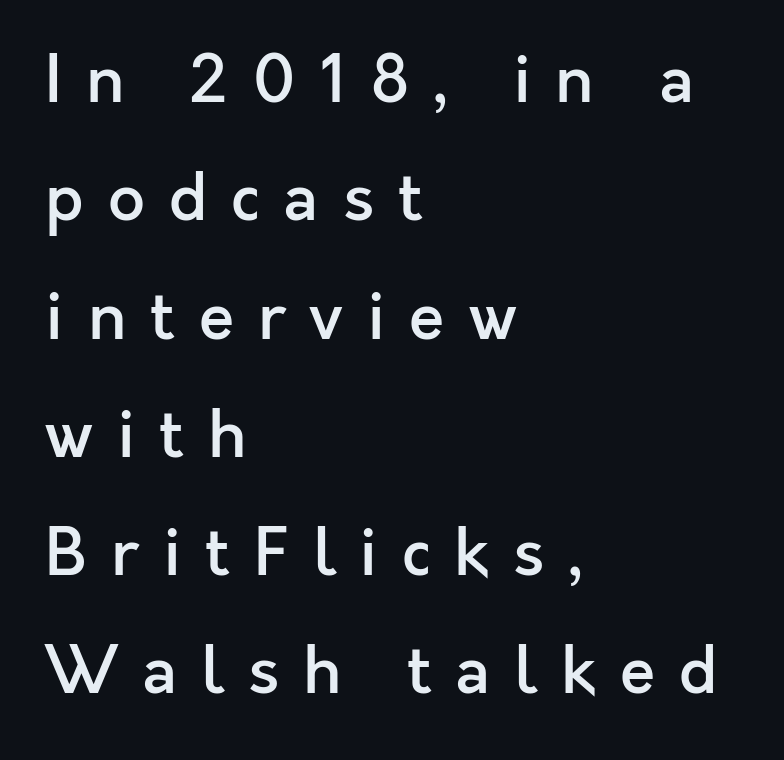
{"serif": "no", "italic": "no", "bold": "semi", "weight": "semibold", "width": "normal", "x_height": "medium", "monospaced": "no", "underline": "no", "align": "left", "line_spacing_ratio": 1.82, "letter_spacing": "wide", "letter_spacing_em": 0.37, "glyph_px": 65}
